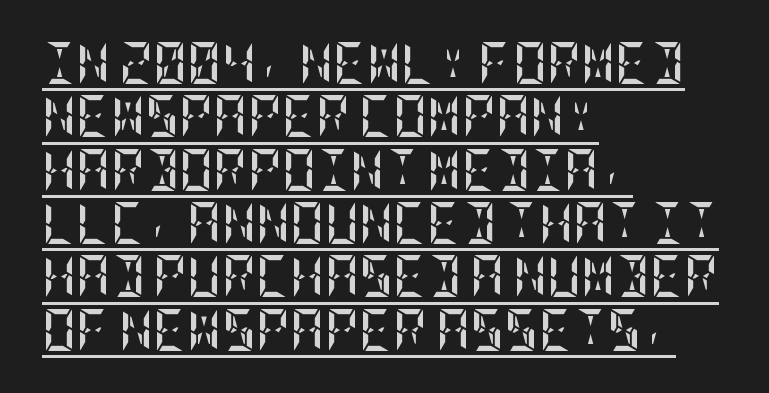
Q: Is the text bold? A: Yes.
Q: Is the text italic (slanted)? A: No, it is upright.
Q: Is the text underlined? A: Yes.
Q: How is the paragraph aligned? A: Left-aligned.
Q: Is the spacing between letters normal or unusually wide? A: Normal.
Q: Is the spacing between lines tight, normal or loose? A: Normal.
Q: Width (condensed, normal, or wide)? A: Condensed.
Q: Stroke contrast? A: Low.
Q: x-height? A: Large.
